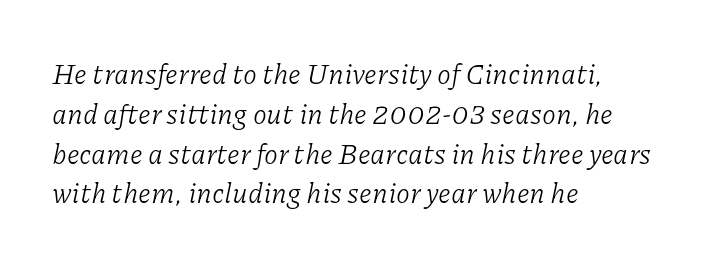
{"serif": "yes", "italic": "yes", "lean": "right", "slant_degrees": 11, "bold": "no", "weight": "light", "width": "normal", "stroke_contrast": "low", "x_height": "medium", "monospaced": "no", "underline": "no", "align": "left", "line_spacing": "normal", "line_spacing_ratio": 1.42, "letter_spacing": "normal", "letter_spacing_em": 0.0, "glyph_px": 28}
